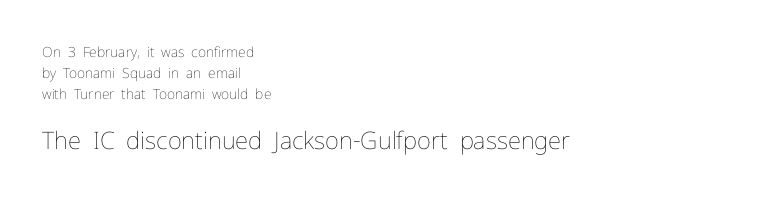
You get the small type first, then a jump to larger type. Caption: multi-line text, flush left, ragged right. The cut favours lightness, reaching ordinary text weight at its darkest. Default kerning and tracking; the words read as compact shapes. The space beneath each line is pristine and unruled. A typesetter would call this leading conventional body-copy spacing.
